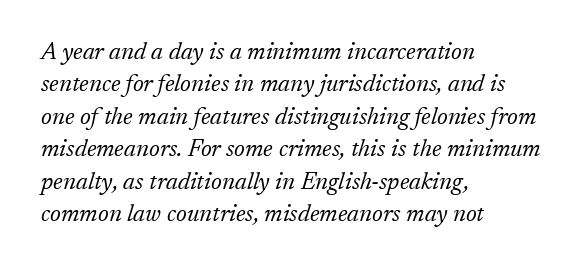
Q: Is the text bold? A: No.
Q: Is the text italic (slanted)? A: Yes, it leans right by about 17 degrees.
Q: Is the text underlined? A: No.
Q: How is the paragraph aligned? A: Left-aligned.
Q: Is the spacing between letters normal or unusually wide? A: Normal.
Q: Is the spacing between lines tight, normal or loose? A: Normal.
